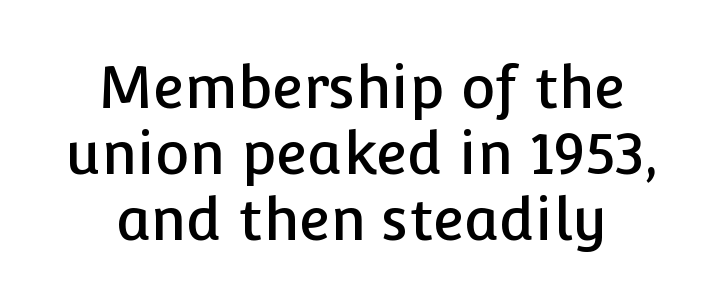
No word sits above an underline. Tightly led — the rows are bunched. Looks like regular typesetting: each glyph gets only the width it needs. The typeface chosen for these lines omits serifs.
